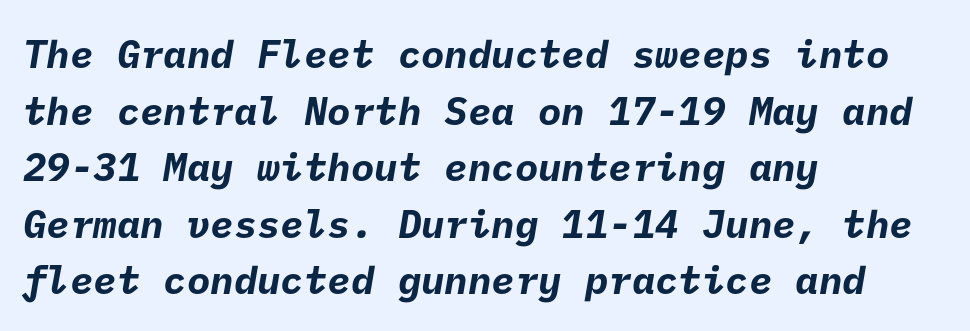
{"serif": "no", "bold": "yes", "weight": "bold", "width": "normal", "stroke_contrast": "low", "x_height": "medium", "underline": "no", "align": "left", "line_spacing": "normal", "line_spacing_ratio": 1.45, "letter_spacing": "normal", "letter_spacing_em": 0.0, "glyph_px": 39}
